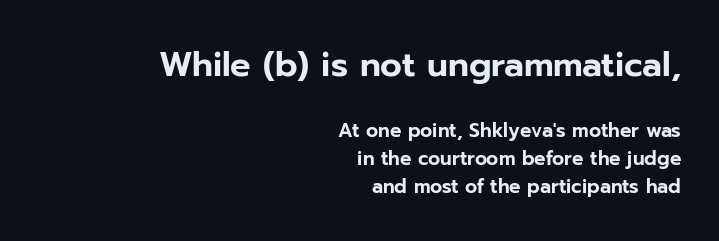
Q: Is the text italic (slanted)? A: No, it is upright.
Q: Is the typeface a serif or a sans-serif typeface? A: Sans-serif.
Q: Is the text underlined? A: No.
Q: How is the paragraph aligned? A: Right-aligned.
Q: Is the spacing between letters normal or unusually wide? A: Normal.
Q: Is the spacing between lines tight, normal or loose? A: Normal.
Q: Which block of text is set in a larger size, the first (top) or the second (bottom)? A: The first (top) one.
Q: Width (condensed, normal, or wide)? A: Normal.
Q: Stroke contrast? A: Low.
Q: x-height? A: Medium.
Q: Monospaced? A: No.
